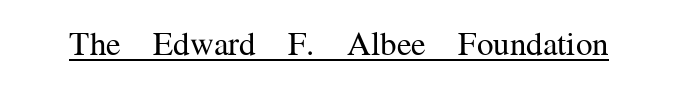
{"serif": "yes", "italic": "no", "bold": "no", "weight": "regular", "width": "normal", "stroke_contrast": "medium", "x_height": "medium", "monospaced": "no", "underline": "yes", "letter_spacing": "normal", "letter_spacing_em": 0.0, "glyph_px": 33}
